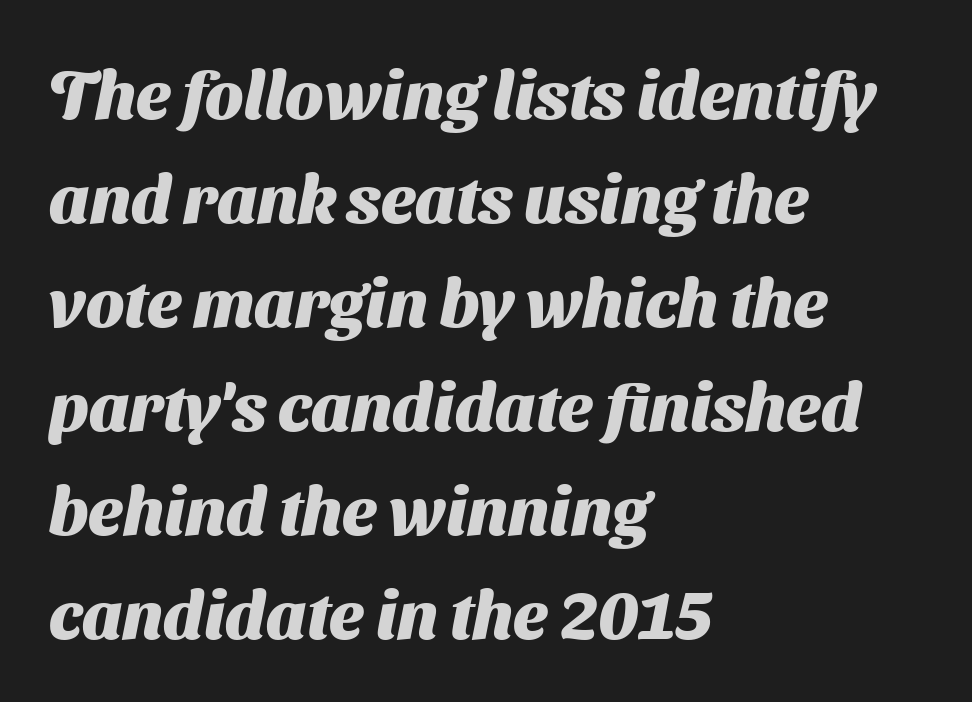
Short and long lines alike share a common starting point at left. Strong, thick strokes mark this as bold type. Spacing between characters is what you'd get straight out of the box. To sum up the face: it is a sans, with no serifs. The line-height multiplier appears to be the usual default. This rendering features lettering with no underline.
